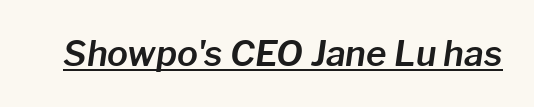
The passage shown is typed in a proportional face where columns would drift. Posture: slanted. Underlined type. Inter-character spacing is left at the font's built-in metrics.
